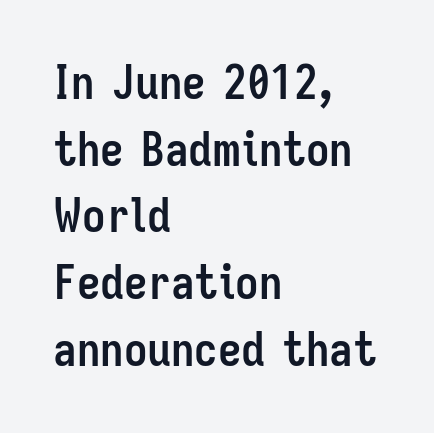
The letters advance in unequal steps, a hallmark of proportional type. Has an underline been added? It has not. Weight check: bold — yes, fully. Look at the tracking — it's just the regular setting, nothing added. The typography opts for an upright posture over an oblique one.
